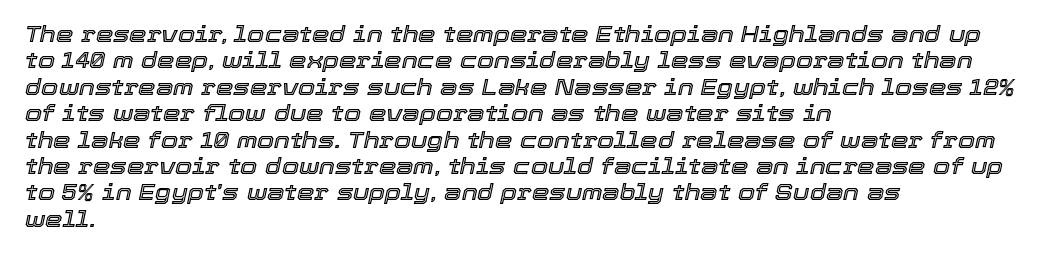
Visually the block forms a straight wall on the left and a jagged coastline on the right. Just letters on the line, the space beneath them empty. A typesetter would call this zero additional tracking. An italicized treatment has been applied to the whole sample.
